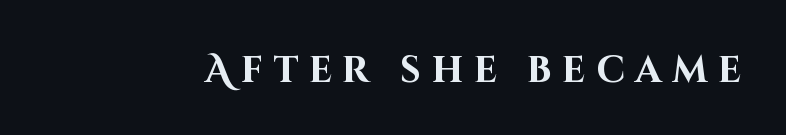
Q: Is the text bold? A: Yes.
Q: Is the text italic (slanted)? A: No, it is upright.
Q: Is the typeface a serif or a sans-serif typeface? A: Sans-serif.
Q: Is the text underlined? A: No.
Q: Is the spacing between letters normal or unusually wide? A: Unusually wide.
Q: Width (condensed, normal, or wide)? A: Normal.
Q: Stroke contrast? A: High.
Q: x-height? A: Large.
Q: Monospaced? A: No.
